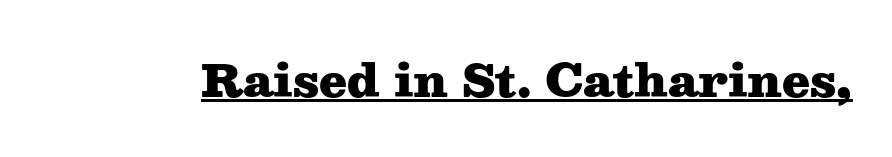
What decoration does the sample have? An underline. Font category for this specimen: serif. Each letter keeps its own natural width here, so spacing adapts to shape. Tracking here is standard; glyphs follow each other at the usual distance.
